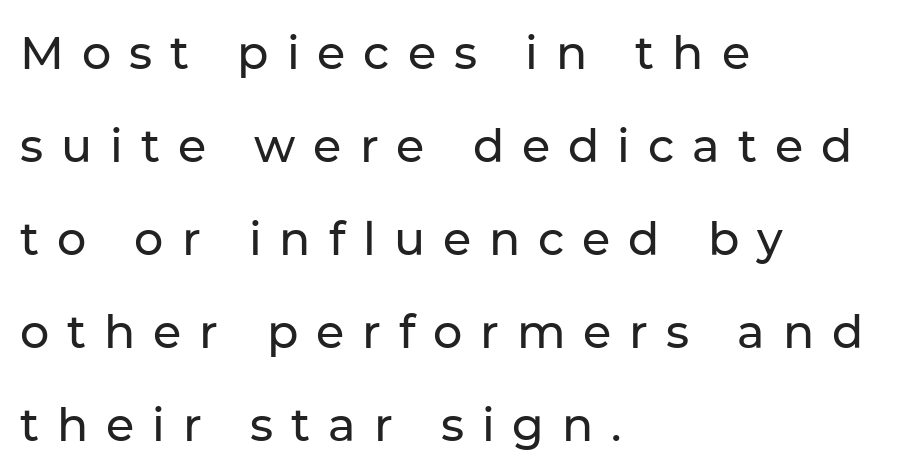
The image shows 46 px sans-serif type, upright; set left-aligned, loose line spacing (2.02x), unusually wide letter spacing (+0.39 em), not underlined; low stroke contrast and a medium x-height.
